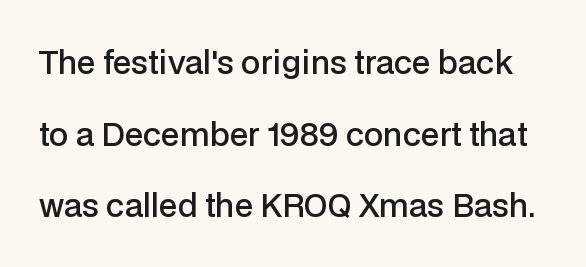
The image shows 31 px semibold sans-serif type, upright; set loose line spacing (2.31x), normal letter spacing, not underlined; low stroke contrast and a medium x-height.
